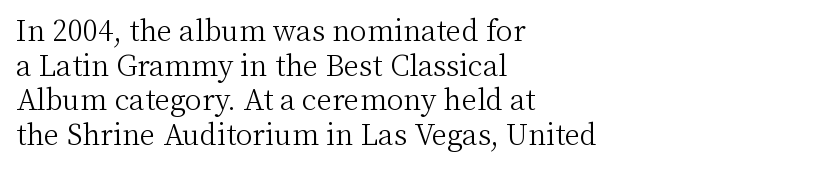
Short note: letters normally spaced. The specimen omits any rule beneath the text block's lines. The font's upright variant was chosen for this text. This is serif lettering, the kind often seen in printed books. Notice how the passage keeps a crisp vertical edge on the left only. Character widths vary here, with narrow letters taking less room than wide ones.
